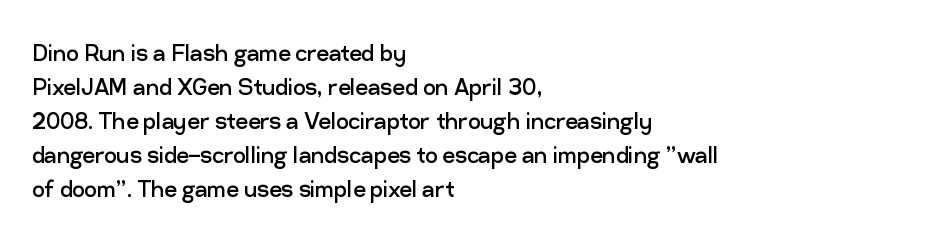
Q: Is the text bold? A: No.
Q: Is the text italic (slanted)? A: No, it is upright.
Q: Is the typeface a serif or a sans-serif typeface? A: Sans-serif.
Q: Is the text underlined? A: No.
Q: How is the paragraph aligned? A: Left-aligned.
Q: Is the spacing between letters normal or unusually wide? A: Normal.
Q: Width (condensed, normal, or wide)? A: Normal.
Q: Stroke contrast? A: Low.
Q: x-height? A: Medium.
Q: Monospaced? A: No.
